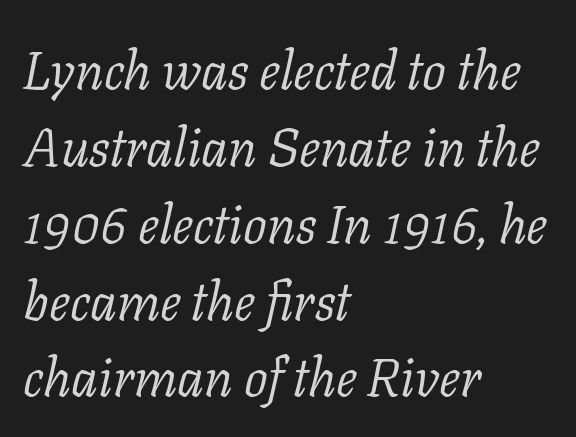
The image shows 53 px light serif type, italic (leaning right); set left-aligned, normal line spacing (1.45x), normal letter spacing, not underlined; low stroke contrast and a medium x-height.
